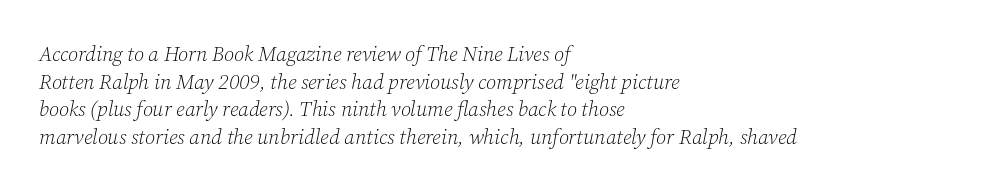
The paragraph shown leans on its left margin. Look at the tracking — it's just the regular setting, nothing added. Weight: not bold — regular or lighter. These lines were composed using italics.
